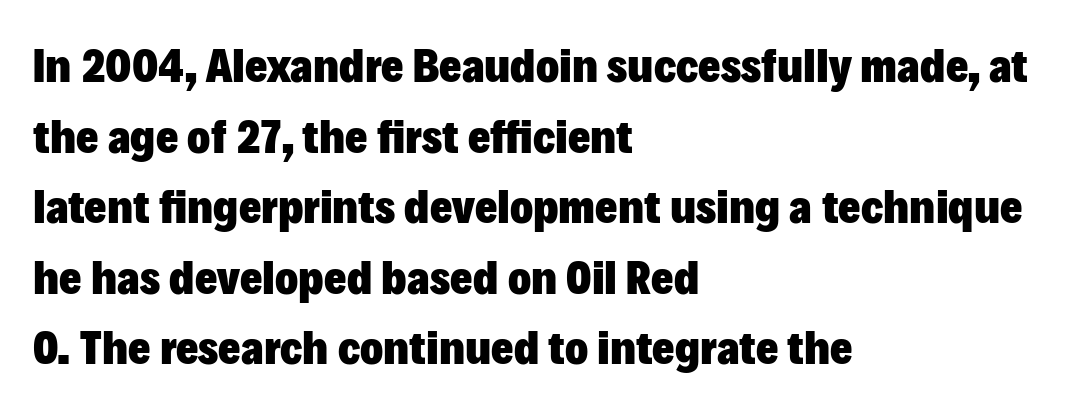
Q: Is the text bold? A: Yes.
Q: Is the text italic (slanted)? A: No, it is upright.
Q: Is the typeface a serif or a sans-serif typeface? A: Sans-serif.
Q: Is the text underlined? A: No.
Q: How is the paragraph aligned? A: Left-aligned.
Q: Is the spacing between letters normal or unusually wide? A: Normal.
Q: Is the spacing between lines tight, normal or loose? A: Normal.
Q: Width (condensed, normal, or wide)? A: Normal.
Q: Stroke contrast? A: Low.
Q: x-height? A: Medium.
Q: Monospaced? A: No.
